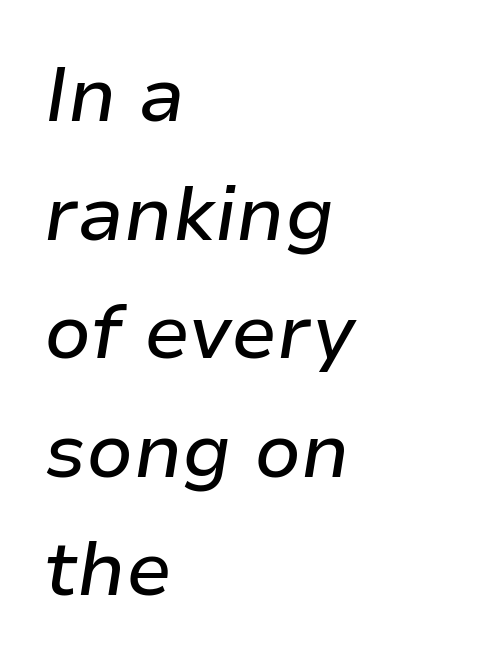
{"italic": "yes", "lean": "right", "slant_degrees": 9, "width": "normal", "stroke_contrast": "low", "x_height": "medium", "monospaced": "no", "underline": "no", "align": "left", "line_spacing": "normal", "line_spacing_ratio": 1.56, "letter_spacing": "normal", "letter_spacing_em": 0.0, "glyph_px": 76}
